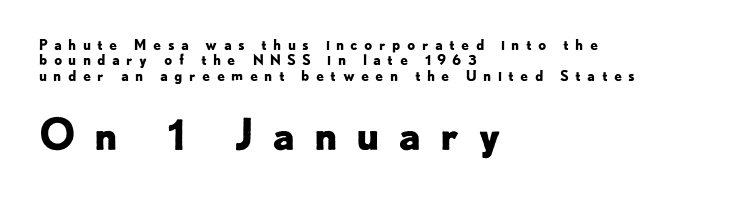
The image shows 41 px bold sans-serif type, upright; set left-aligned, tight line spacing (1.09x), unusually wide letter spacing (+0.45 em), not underlined; the second (bottom) block is 2.93x larger; low stroke contrast and a small x-height.
